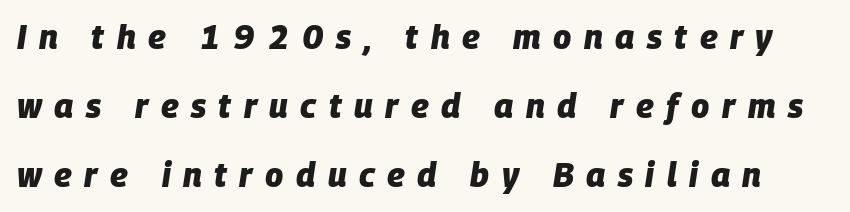
Q: Is the text bold? A: Yes.
Q: Is the text italic (slanted)? A: Yes, it leans right by about 9 degrees.
Q: Is the text underlined? A: No.
Q: Is the spacing between letters normal or unusually wide? A: Unusually wide.
Q: Is the spacing between lines tight, normal or loose? A: Loose.
Q: Width (condensed, normal, or wide)? A: Normal.
Q: Stroke contrast? A: Low.
Q: x-height? A: Large.
Q: Monospaced? A: No.
